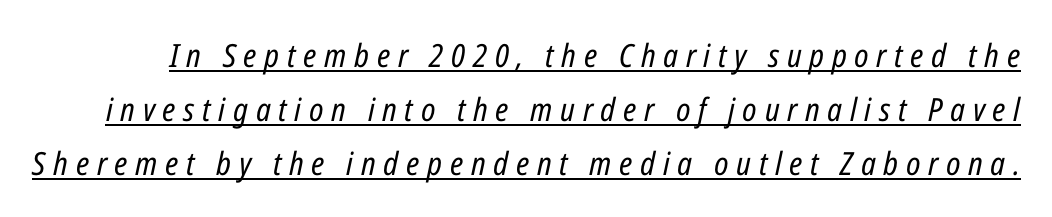
{"italic": "yes", "lean": "right", "slant_degrees": 12, "bold": "no", "weight": "regular", "width": "condensed", "stroke_contrast": "low", "x_height": "medium", "monospaced": "no", "underline": "yes", "line_spacing": "normal", "line_spacing_ratio": 1.68, "letter_spacing": "wide", "letter_spacing_em": 0.24, "glyph_px": 32}
